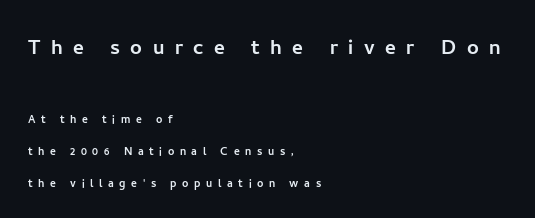
The vertical gap from one line to the next is large. The letters stand upright; this is a roman face. Whoever set this made the first block the dominant, larger element. Compared with a centered layout, this one pins lines to the left instead.
